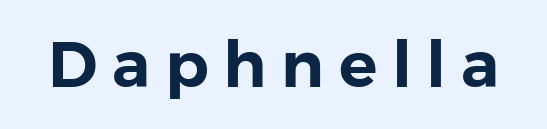
The image shows 64 px sans-serif type, upright; set unusually wide letter spacing (+0.23 em), not underlined; low stroke contrast and a medium x-height.
